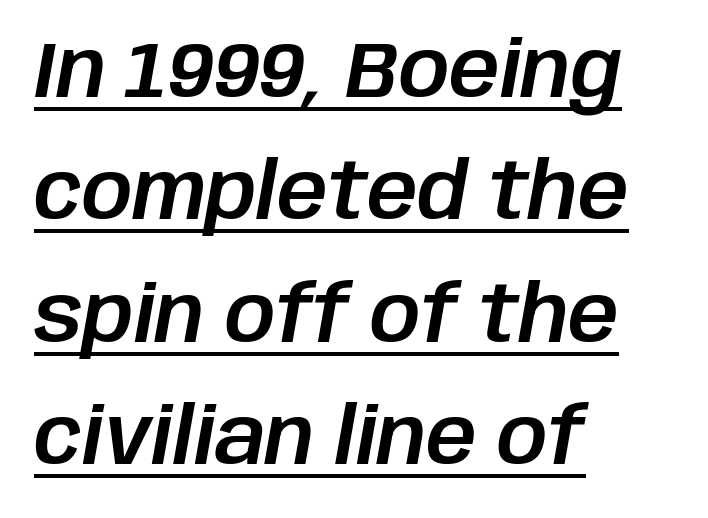
The image shows 79 px text type, italic (leaning right); set left-aligned, normal line spacing (1.55x), normal letter spacing, underlined; low stroke contrast and a large x-height.
